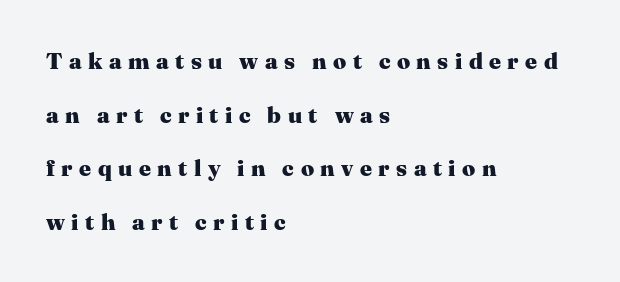
The image shows 23 px bold type, upright; set left-aligned, loose line spacing (2.33x), unusually wide letter spacing (+0.28 em), not underlined.
